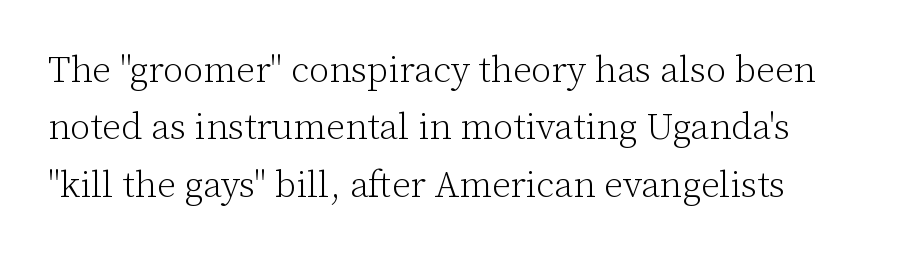
Q: Is the text bold? A: No.
Q: Is the text italic (slanted)? A: No, it is upright.
Q: Is the typeface a serif or a sans-serif typeface? A: Serif.
Q: Is the text underlined? A: No.
Q: Is the spacing between letters normal or unusually wide? A: Normal.
Q: Is the spacing between lines tight, normal or loose? A: Normal.
Q: Width (condensed, normal, or wide)? A: Normal.
Q: Stroke contrast? A: Low.
Q: x-height? A: Medium.
Q: Monospaced? A: No.
